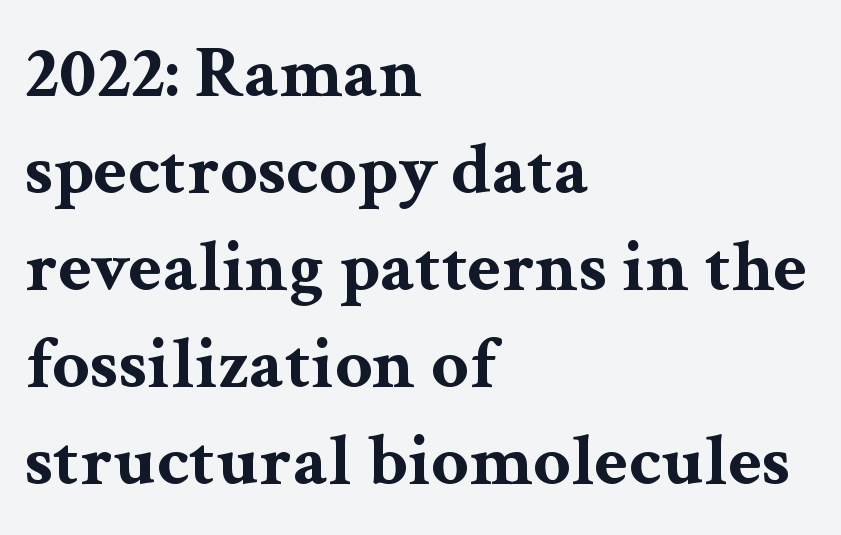
{"serif": "yes", "italic": "no", "bold": "yes", "weight": "bold", "width": "wide", "stroke_contrast": "medium", "x_height": "medium", "monospaced": "no", "underline": "no", "align": "left", "line_spacing": "normal", "line_spacing_ratio": 1.31, "letter_spacing": "normal", "letter_spacing_em": 0.0, "glyph_px": 74}
